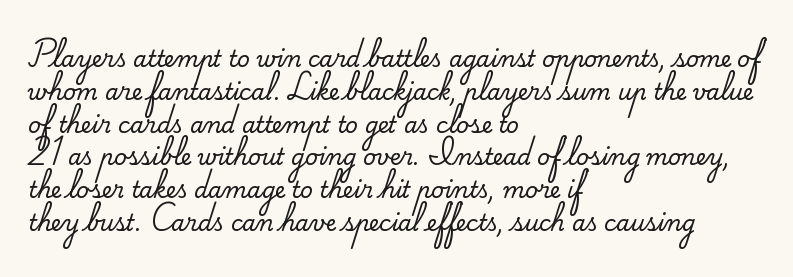
{"underline": "no", "align": "left", "line_spacing": "normal", "line_spacing_ratio": 1.49, "letter_spacing": "normal", "letter_spacing_em": 0.0, "glyph_px": 22}
